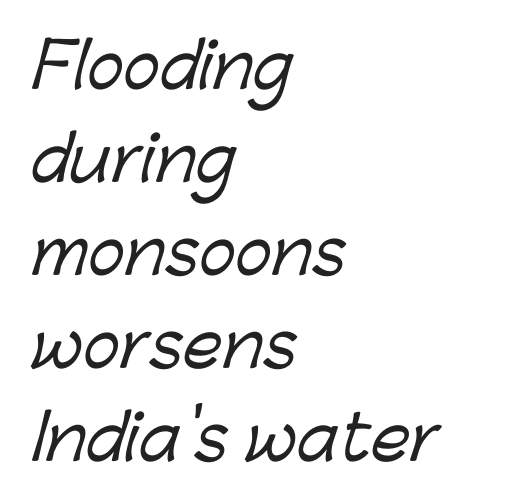
Q: Is the typeface a serif or a sans-serif typeface? A: Sans-serif.
Q: Is the text underlined? A: No.
Q: How is the paragraph aligned? A: Left-aligned.
Q: Is the spacing between letters normal or unusually wide? A: Normal.
Q: Is the spacing between lines tight, normal or loose? A: Normal.
Q: Width (condensed, normal, or wide)? A: Normal.
Q: Stroke contrast? A: Low.
Q: x-height? A: Medium.
Q: Monospaced? A: No.
